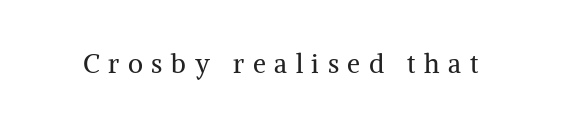
The image shows 26 px text type, upright; set unusually wide letter spacing (+0.33 em), not underlined.
